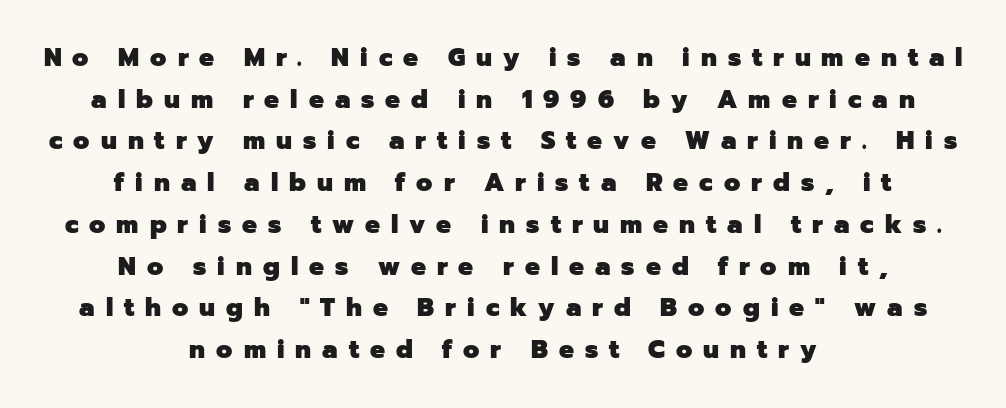
Q: Is the text bold? A: Yes.
Q: Is the text italic (slanted)? A: No, it is upright.
Q: Is the text underlined? A: No.
Q: How is the paragraph aligned? A: Centered.
Q: Is the spacing between letters normal or unusually wide? A: Unusually wide.
Q: Is the spacing between lines tight, normal or loose? A: Normal.
